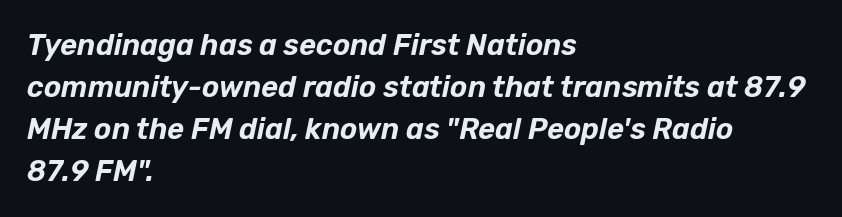
The image shows 29 px text type, italic (leaning right); set left-aligned, normal line spacing (1.45x), normal letter spacing, not underlined; low stroke contrast and a medium x-height.
